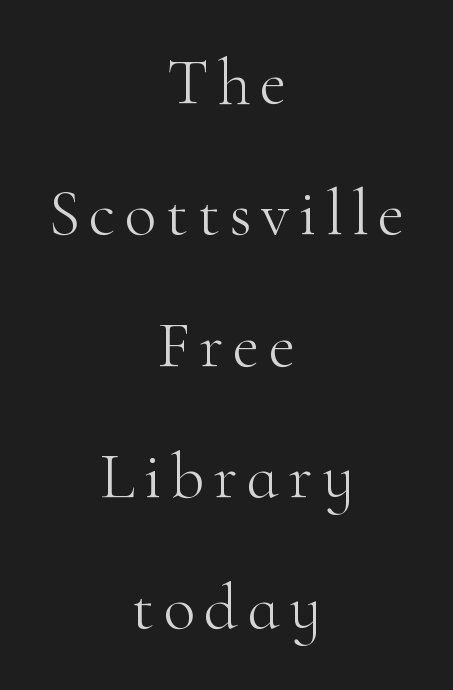
{"serif": "yes", "italic": "no", "bold": "no", "weight": "light", "width": "normal", "stroke_contrast": "high", "x_height": "small", "monospaced": "no", "underline": "no", "align": "center", "line_spacing": "loose", "line_spacing_ratio": 1.99, "glyph_px": 66}
